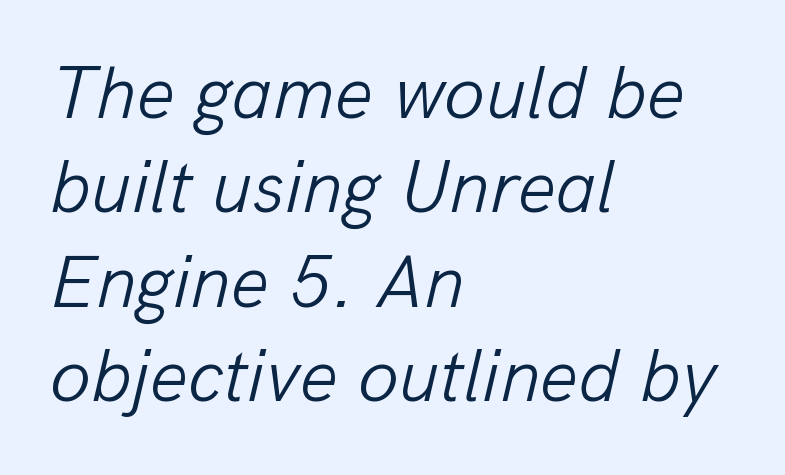
Q: Is the text bold? A: No.
Q: Is the text italic (slanted)? A: Yes, it leans right by about 13 degrees.
Q: Is the text underlined? A: No.
Q: How is the paragraph aligned? A: Left-aligned.
Q: Is the spacing between letters normal or unusually wide? A: Normal.
Q: Is the spacing between lines tight, normal or loose? A: Normal.
Q: Width (condensed, normal, or wide)? A: Normal.
Q: Stroke contrast? A: Low.
Q: x-height? A: Medium.
Q: Monospaced? A: No.
